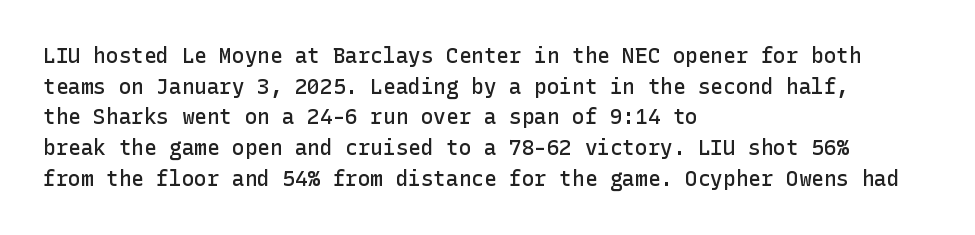
The image shows 21 px text type, upright; set left-aligned, normal line spacing (1.46x), normal letter spacing, not underlined.
